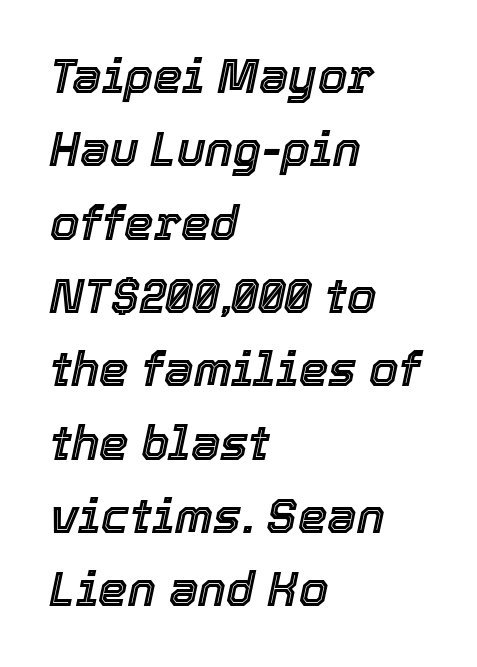
Rendered with sloped, italic letterforms. Has an underline been added? It has not. The type is set solid horizontally, with unmodified tracking. Compared with a centered layout, this one pins lines to the left instead. Whoever set this chose a conventional vertical rhythm.
